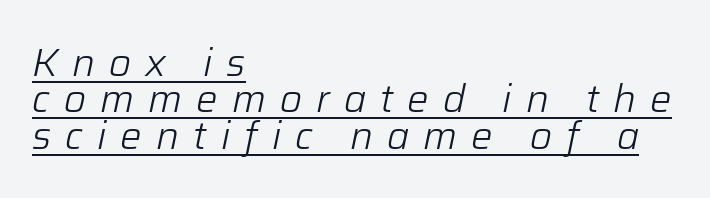
{"italic": "yes", "lean": "right", "slant_degrees": 12, "bold": "no", "weight": "light", "width": "normal", "stroke_contrast": "low", "x_height": "medium", "monospaced": "no", "underline": "yes", "align": "left", "line_spacing": "tight", "line_spacing_ratio": 0.96, "letter_spacing": "wide", "letter_spacing_em": 0.37, "glyph_px": 38}
